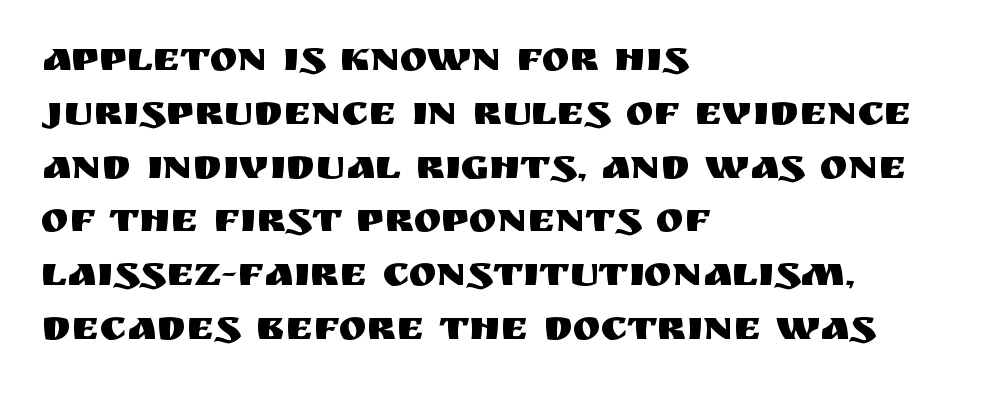
Tall strokes in this sample are plumb rather than angled. The foot of each line stays bare and open. Do the characters align in a grid? No, the font is proportional. A classic flush-left, rag-right setting is used for this passage.
